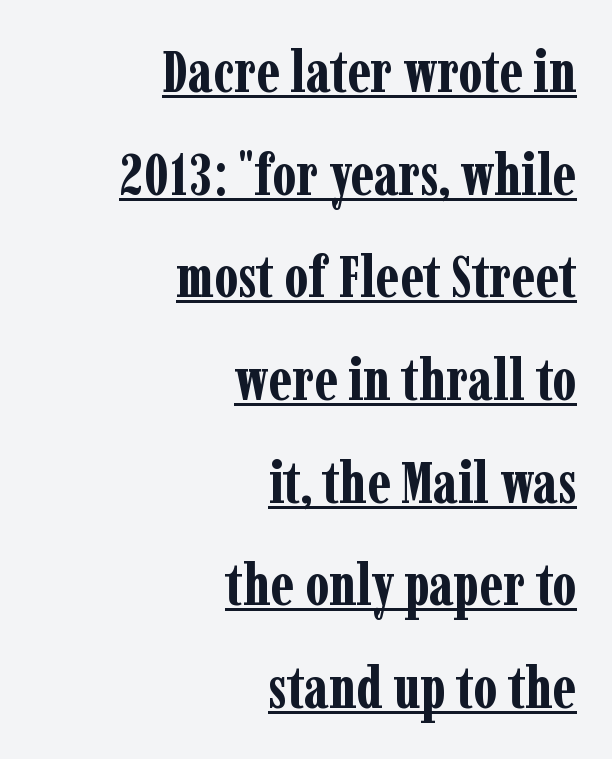
Q: Is the text bold? A: Yes.
Q: Is the text italic (slanted)? A: No, it is upright.
Q: Is the typeface a serif or a sans-serif typeface? A: Serif.
Q: Is the text underlined? A: Yes.
Q: How is the paragraph aligned? A: Right-aligned.
Q: Is the spacing between letters normal or unusually wide? A: Normal.
Q: Width (condensed, normal, or wide)? A: Condensed.
Q: Stroke contrast? A: Low.
Q: x-height? A: Medium.
Q: Monospaced? A: No.
